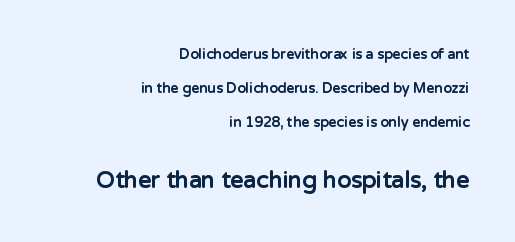
The image shows 23 px bold type, upright; set right-aligned, loose line spacing (2.43x), normal letter spacing, not underlined; the second (bottom) block is 1.64x larger.
